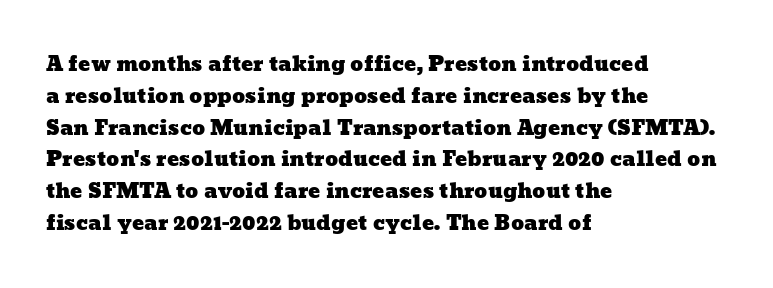
Q: Is the text underlined? A: No.
Q: How is the paragraph aligned? A: Left-aligned.
Q: Is the spacing between letters normal or unusually wide? A: Normal.
Q: Is the spacing between lines tight, normal or loose? A: Normal.
